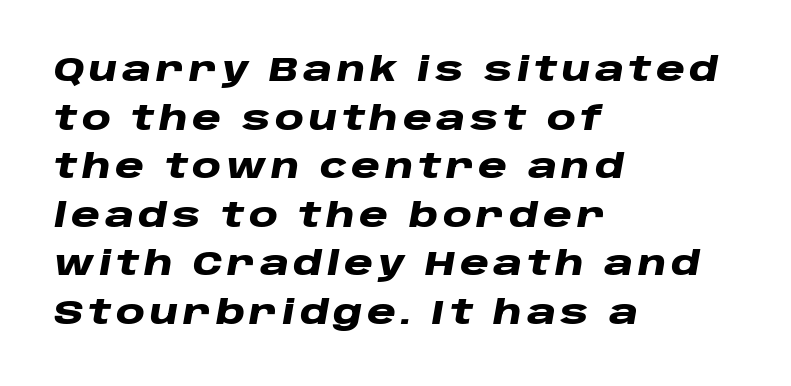
The image shows 33 px heavy, wide type, italic (leaning right); set left-aligned, normal line spacing (1.47x), not underlined; low stroke contrast and a large x-height.
